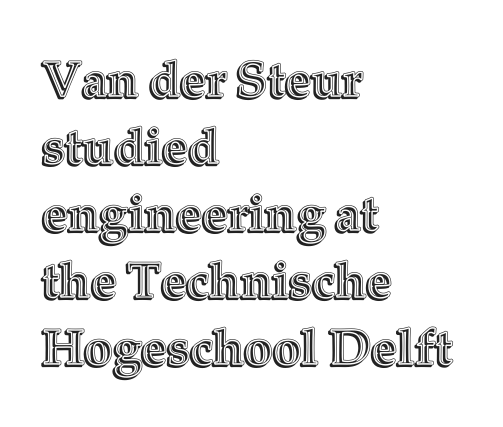
{"italic": "no", "width": "normal", "x_height": "medium", "monospaced": "no", "underline": "no", "align": "left", "line_spacing": "normal", "line_spacing_ratio": 1.34, "letter_spacing": "normal", "letter_spacing_em": 0.0, "glyph_px": 50}
